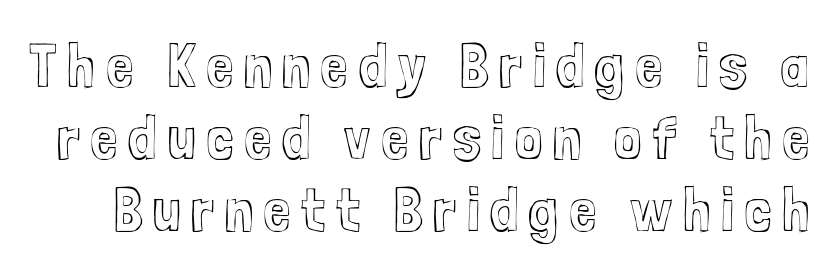
Italic: no, the glyphs are upright roman. The rendering uses natural spacing where letterforms have individual widths. The strip under each line holds only bare page.
